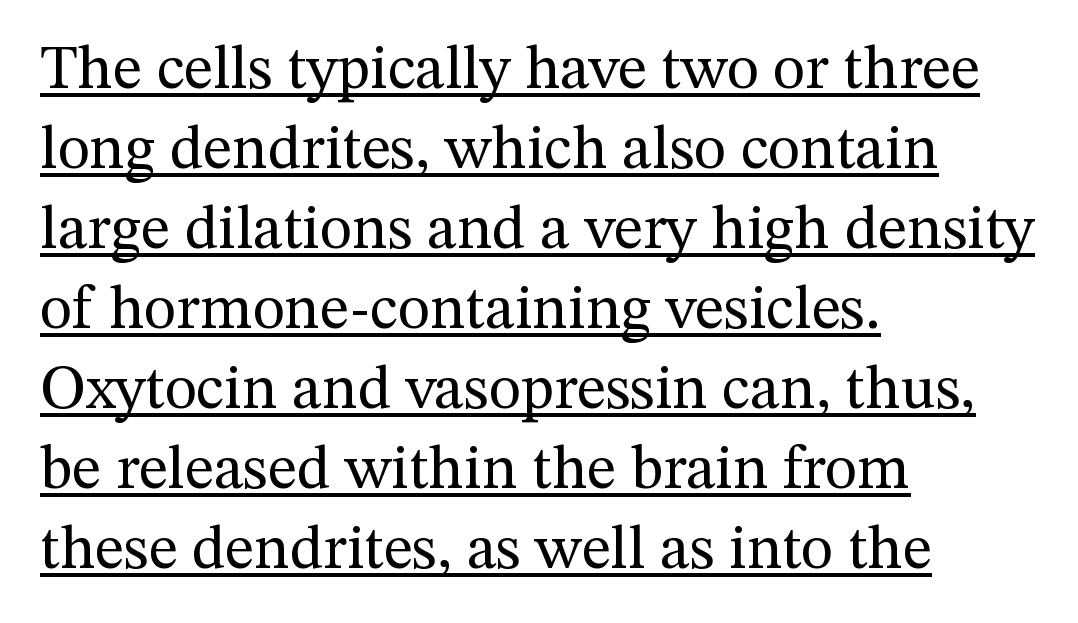
The image shows 62 px regular-weight serif type, upright; set left-aligned, normal line spacing (1.29x), normal letter spacing, underlined; medium stroke contrast and a medium x-height.
